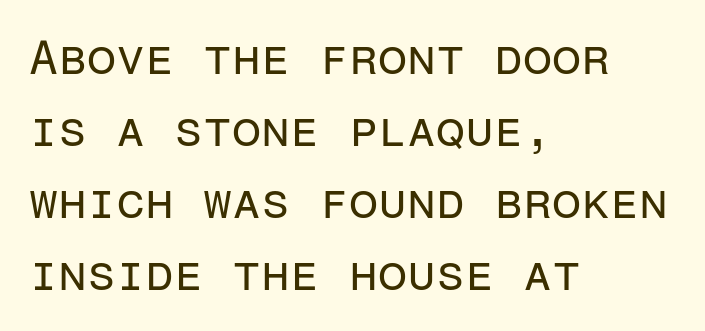
Regular leading. Each word holds together tightly as a unit, with standard inter-letter gaps. Each letter's strokes conclude bluntly, with no projecting serifs. The glyphs are unaccompanied by any horizontal stroke below them. The specimen reads as upright at a glance. Do the characters align in a grid? Yes, the font is monospaced.
